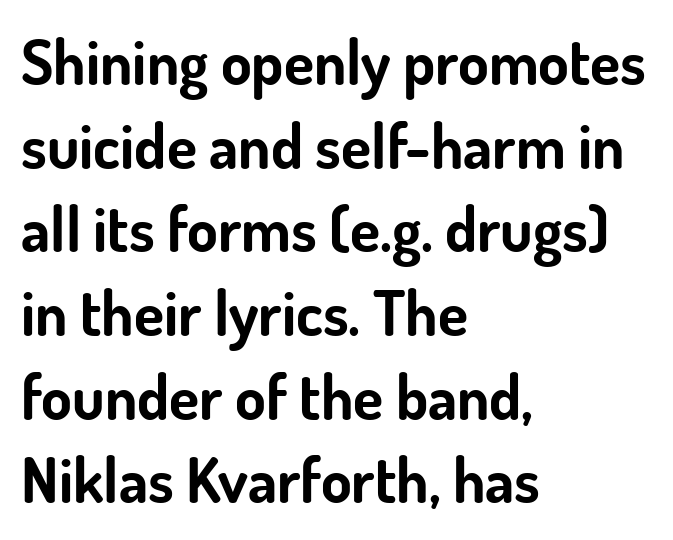
{"serif": "no", "italic": "no", "bold": "yes", "weight": "bold", "width": "normal", "stroke_contrast": "low", "x_height": "small", "monospaced": "no", "underline": "no", "align": "left", "line_spacing": "normal", "line_spacing_ratio": 1.35, "letter_spacing": "normal", "letter_spacing_em": 0.0, "glyph_px": 62}
